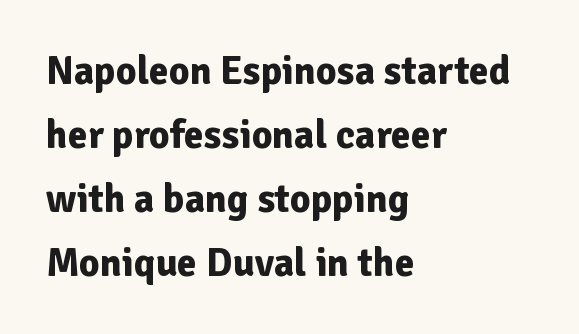
The image shows 40 px bold sans-serif type, upright; set left-aligned, normal line spacing (1.6x), normal letter spacing, not underlined; low stroke contrast and a medium x-height.
